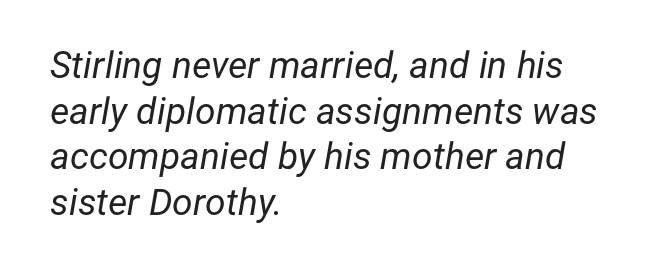
The image shows 37 px regular-weight type, italic (leaning right); set left-aligned, line spacing 1.23x, normal letter spacing, not underlined; low stroke contrast and a medium x-height.
